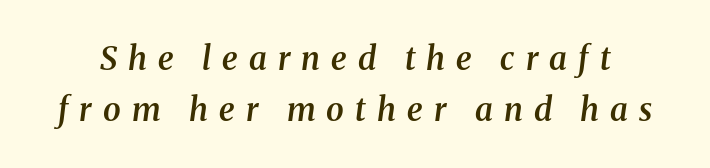
{"serif": "yes", "italic": "yes", "lean": "right", "slant_degrees": 8, "bold": "semi", "weight": "semibold", "width": "normal", "stroke_contrast": "medium", "x_height": "medium", "monospaced": "no", "underline": "no", "line_spacing": "normal", "line_spacing_ratio": 1.59, "letter_spacing": "wide", "letter_spacing_em": 0.35, "glyph_px": 32}
